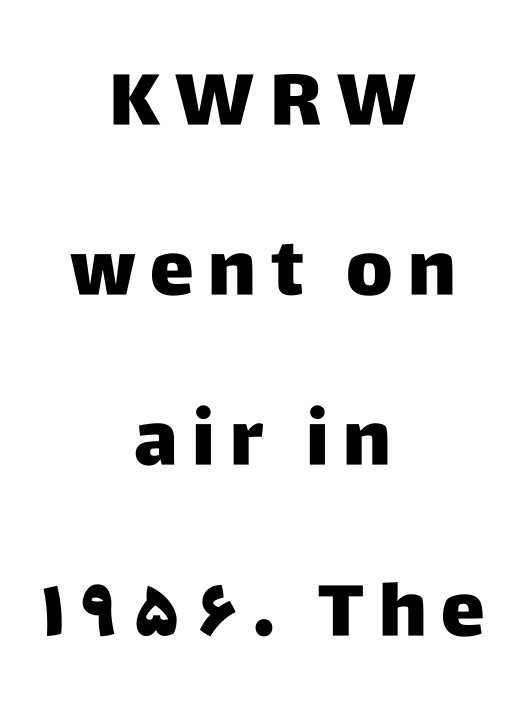
The image shows 74 px sans-serif type, upright; set centered, loose line spacing (2.3x), unusually wide letter spacing (+0.2 em), not underlined; low stroke contrast and a large x-height.
